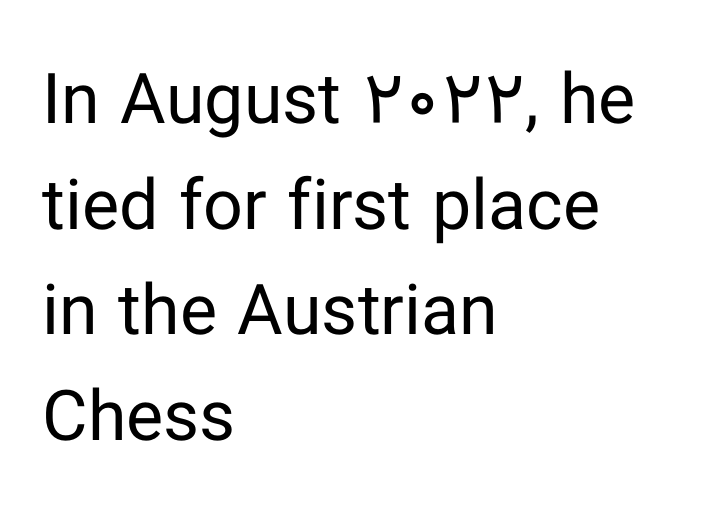
The ragged edge is on the right, which tells us the setting is flush left. Classification — sans serif. Words appear dense and cohesive because spacing is normal. The block of text has a typical density, with ordinary space between rows. Stems here are at most as thick as an everyday book face. Anything drawn beneath the words? Only blank space.
